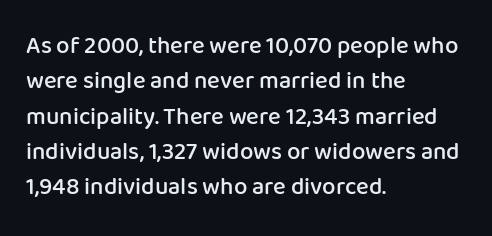
Q: Is the text bold? A: Semi-bold.
Q: Is the text italic (slanted)? A: No, it is upright.
Q: Is the text underlined? A: No.
Q: How is the paragraph aligned? A: Left-aligned.
Q: Is the spacing between letters normal or unusually wide? A: Normal.
Q: Is the spacing between lines tight, normal or loose? A: Normal.
